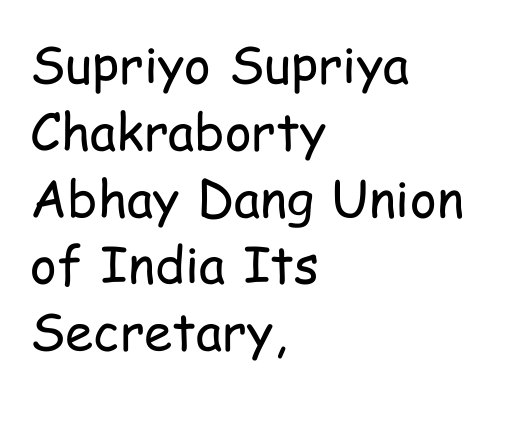
{"serif": "no", "italic": "no", "bold": "no", "weight": "regular", "width": "condensed", "stroke_contrast": "low", "x_height": "medium", "monospaced": "no", "underline": "no", "align": "left", "line_spacing": "normal", "line_spacing_ratio": 1.31, "letter_spacing": "normal", "letter_spacing_em": 0.0, "glyph_px": 51}
